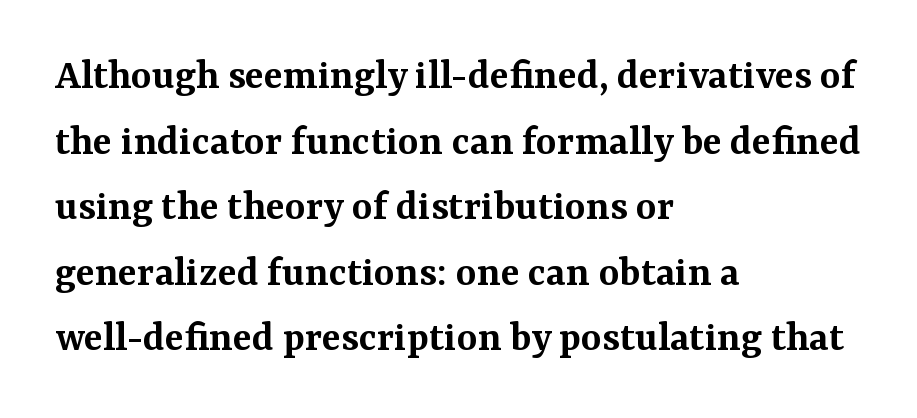
Q: Is the text bold? A: Semi-bold.
Q: Is the text italic (slanted)? A: No, it is upright.
Q: Is the typeface a serif or a sans-serif typeface? A: Serif.
Q: Is the text underlined? A: No.
Q: How is the paragraph aligned? A: Left-aligned.
Q: Is the spacing between letters normal or unusually wide? A: Normal.
Q: Is the spacing between lines tight, normal or loose? A: Normal.
Q: Width (condensed, normal, or wide)? A: Normal.
Q: Stroke contrast? A: Medium.
Q: x-height? A: Medium.
Q: Monospaced? A: No.
